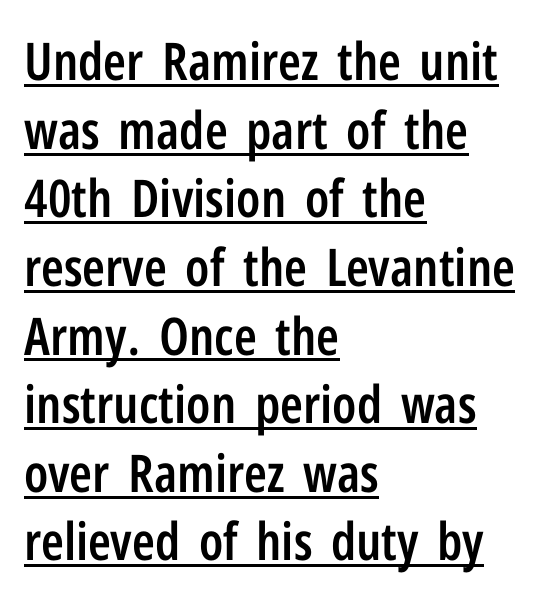
Look at the bottom of the vertical strokes: they stop flat, with no serifs. Regular leading. Caption: multi-line text, flush left, ragged right. Ascenders rise straight up at ninety degrees.
